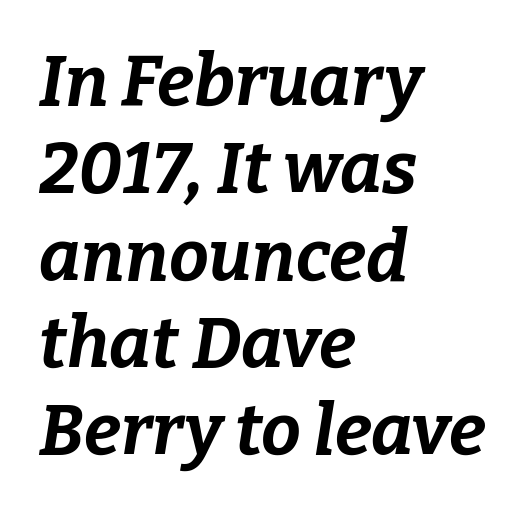
{"italic": "yes", "lean": "right", "slant_degrees": 9, "bold": "yes", "weight": "bold", "width": "normal", "stroke_contrast": "low", "x_height": "medium", "monospaced": "no", "underline": "no", "align": "left", "line_spacing_ratio": 1.23, "letter_spacing": "normal", "letter_spacing_em": 0.0, "glyph_px": 71}
